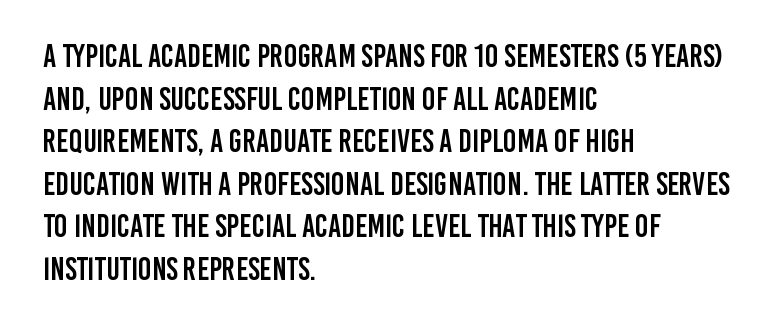
Q: Is the text italic (slanted)? A: No, it is upright.
Q: Is the typeface a serif or a sans-serif typeface? A: Sans-serif.
Q: Is the text underlined? A: No.
Q: How is the paragraph aligned? A: Left-aligned.
Q: Is the spacing between letters normal or unusually wide? A: Normal.
Q: Is the spacing between lines tight, normal or loose? A: Normal.
Q: Width (condensed, normal, or wide)? A: Condensed.
Q: Stroke contrast? A: Low.
Q: x-height? A: Large.
Q: Monospaced? A: No.
